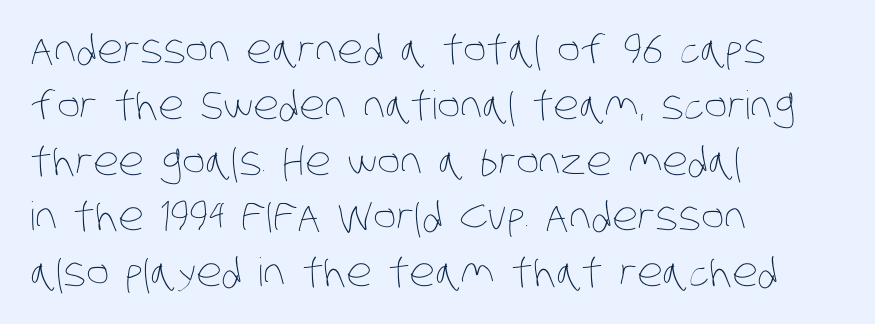
{"bold": "no", "weight": "thin", "width": "condensed", "stroke_contrast": "low", "x_height": "large", "monospaced": "no", "underline": "no", "align": "left", "line_spacing": "normal", "line_spacing_ratio": 1.43, "letter_spacing": "normal", "letter_spacing_em": 0.0, "glyph_px": 39}
